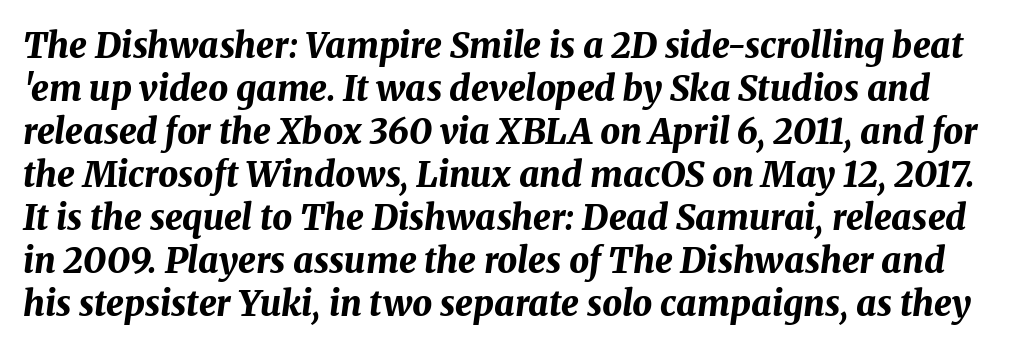
The image shows 35 px bold type, italic (leaning right); set line spacing 1.23x, normal letter spacing, not underlined; medium stroke contrast and a medium x-height.
